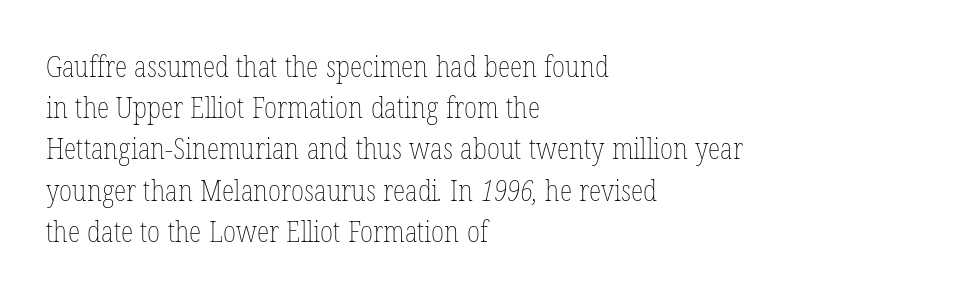
{"bold": "no", "weight": "thin", "width": "condensed", "stroke_contrast": "low", "x_height": "medium", "monospaced": "no", "underline": "no", "align": "left", "line_spacing": "normal", "line_spacing_ratio": 1.42, "letter_spacing": "normal", "letter_spacing_em": 0.0, "glyph_px": 29}
